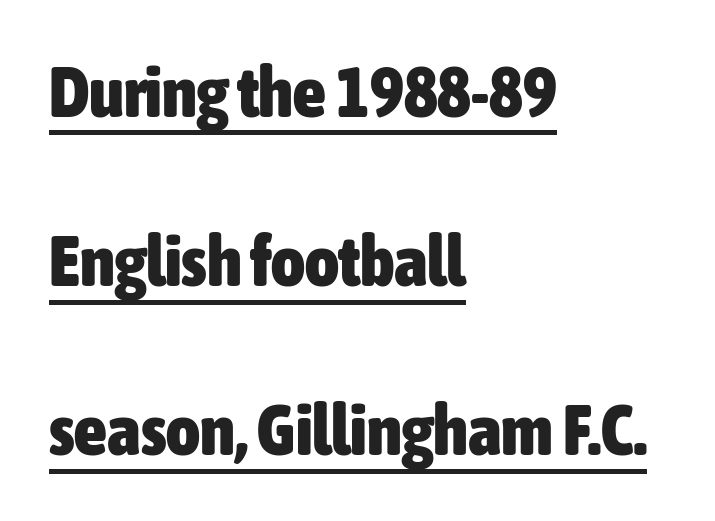
{"serif": "no", "italic": "no", "bold": "yes", "weight": "heavy", "width": "condensed", "stroke_contrast": "low", "x_height": "medium", "monospaced": "no", "underline": "yes", "align": "left", "line_spacing": "loose", "line_spacing_ratio": 2.35, "letter_spacing": "normal", "letter_spacing_em": 0.0, "glyph_px": 72}
